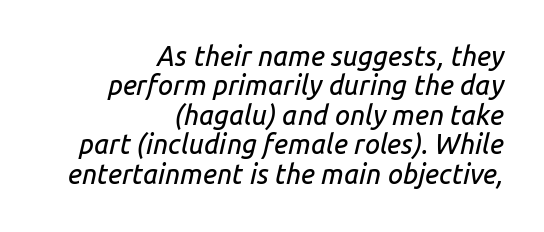
The lettering tilts uniformly, giving the passage an italic look. Reading down the block, your eye finds every line finishing at a fixed right position. Any mark beneath the type? The region is blank. These lines keep a tight, regular rhythm from letter to letter. Leading: reduced.
